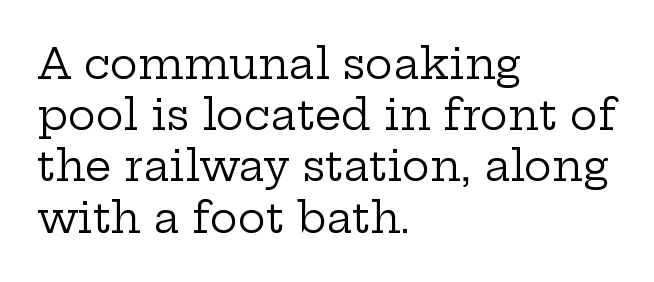
{"serif": "yes", "italic": "no", "bold": "no", "weight": "regular", "width": "wide", "stroke_contrast": "low", "x_height": "medium", "monospaced": "no", "underline": "no", "align": "left", "line_spacing_ratio": 1.22, "letter_spacing": "normal", "letter_spacing_em": 0.0, "glyph_px": 42}
